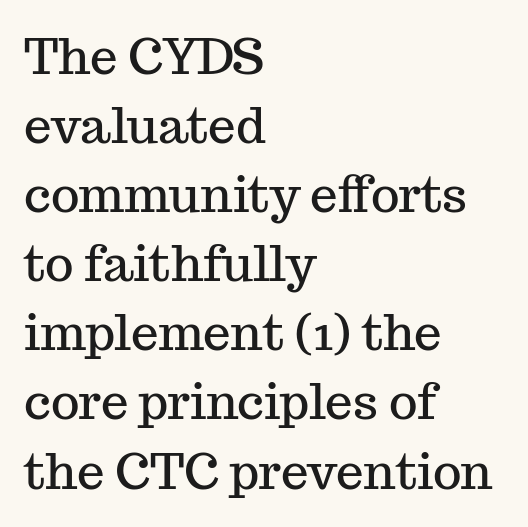
Q: Is the text italic (slanted)? A: No, it is upright.
Q: Is the typeface a serif or a sans-serif typeface? A: Serif.
Q: Is the text underlined? A: No.
Q: How is the paragraph aligned? A: Left-aligned.
Q: Is the spacing between letters normal or unusually wide? A: Normal.
Q: Is the spacing between lines tight, normal or loose? A: Normal.
Q: Width (condensed, normal, or wide)? A: Normal.
Q: Stroke contrast? A: Medium.
Q: x-height? A: Medium.
Q: Monospaced? A: No.
